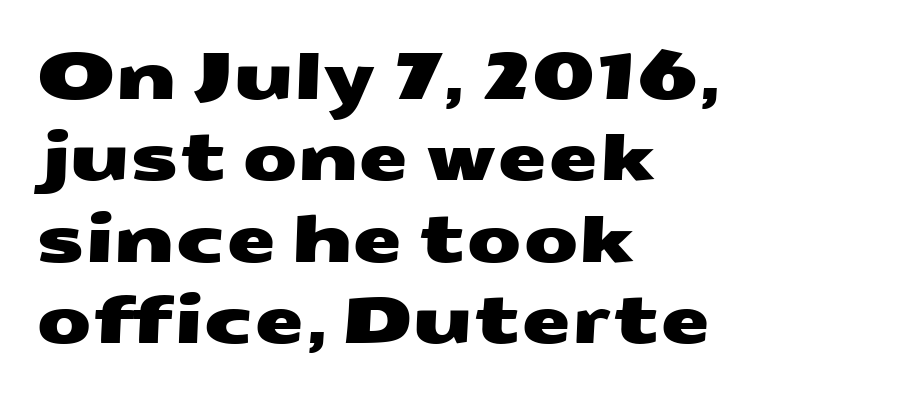
The image shows 64 px wide sans-serif type; set left-aligned, normal line spacing (1.27x), normal letter spacing, not underlined; medium stroke contrast and a medium x-height.
